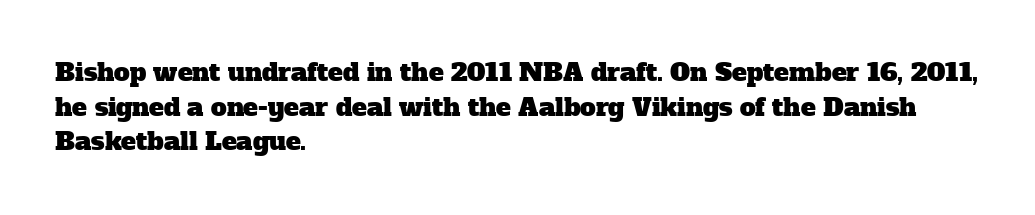
The image shows 25 px text type; set left-aligned, normal line spacing (1.39x), normal letter spacing, not underlined.
